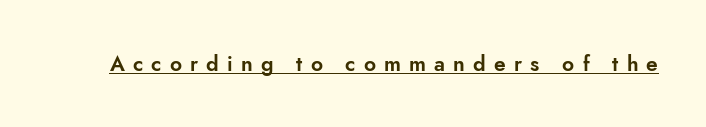
Q: Is the text italic (slanted)? A: No, it is upright.
Q: Is the text underlined? A: Yes.
Q: Is the spacing between letters normal or unusually wide? A: Unusually wide.
